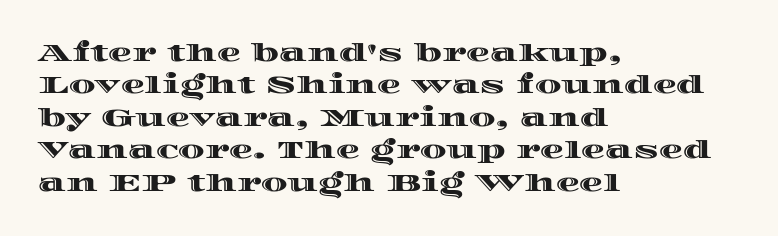
Glyph-to-glyph distance matches everyday printed text. Teacher's note: observe the even left margin — that is flush-left alignment. Type without underlining. This sample keeps an unexceptional amount of space between lines. This is roman type, the default non-slanted kind.
